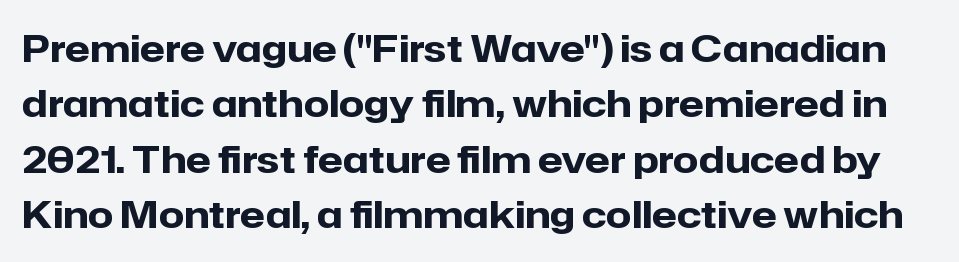
The image shows 37 px heavy sans-serif type, upright; set normal line spacing (1.5x), normal letter spacing, not underlined; low stroke contrast and a medium x-height.
